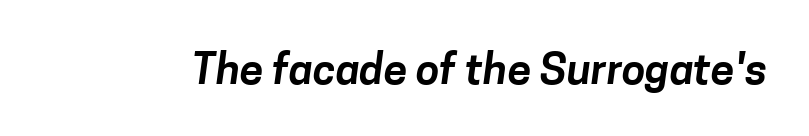
Q: Is the typeface a serif or a sans-serif typeface? A: Sans-serif.
Q: Is the text underlined? A: No.
Q: Is the spacing between letters normal or unusually wide? A: Normal.
Q: Width (condensed, normal, or wide)? A: Normal.
Q: Stroke contrast? A: Low.
Q: x-height? A: Medium.
Q: Monospaced? A: No.
